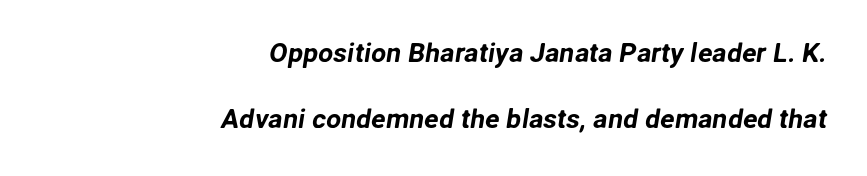
Q: Is the text underlined? A: No.
Q: How is the paragraph aligned? A: Right-aligned.
Q: Is the spacing between letters normal or unusually wide? A: Normal.
Q: Is the spacing between lines tight, normal or loose? A: Loose.
